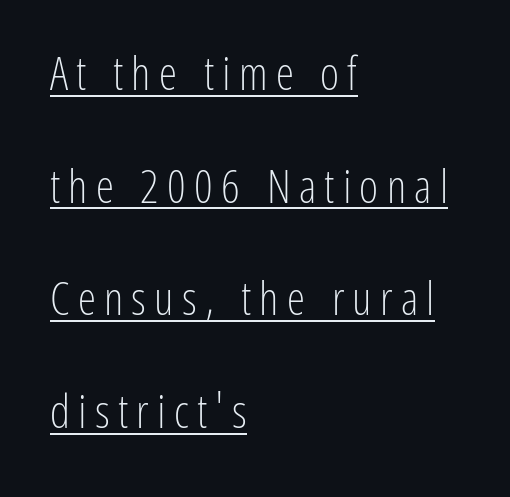
Each new line begins a long way beneath the previous one. The rendering shows plain stroke endings on the letterforms — a sans-serif design. These lines are rendered in a variable-pitch font. Vertical stems look standard width or narrower in stroke.
